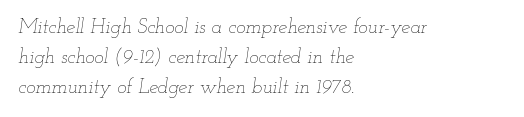
Has an underline been added? It has not. Stroke mass is kept to a normal reading level or below. Observe the lean: these are italic letterforms. Each word holds together tightly as a unit, with standard inter-letter gaps. The typesetter chose a ragged-right arrangement here. The rendering uses a moderate line-height, typical for paragraphs.
